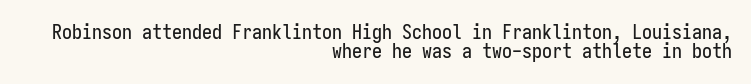
{"italic": "no", "underline": "no", "align": "right", "line_spacing": "tight", "line_spacing_ratio": 0.96, "letter_spacing": "normal", "letter_spacing_em": 0.0, "glyph_px": 20}
